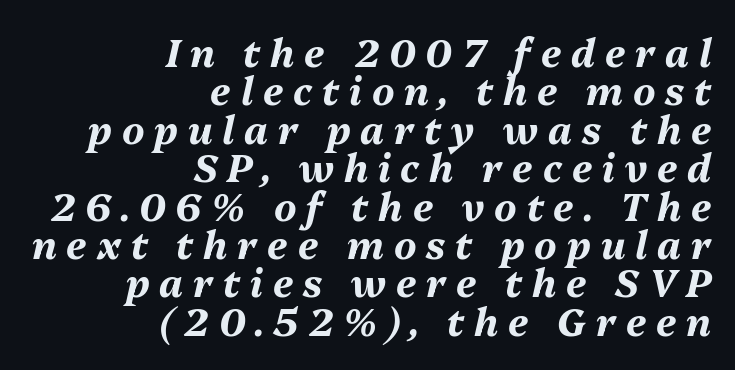
{"italic": "yes", "lean": "right", "slant_degrees": 13, "bold": "yes", "weight": "bold", "width": "normal", "stroke_contrast": "medium", "x_height": "medium", "monospaced": "no", "underline": "no", "align": "right", "line_spacing": "tight", "line_spacing_ratio": 1.01, "letter_spacing": "wide", "letter_spacing_em": 0.26, "glyph_px": 38}
